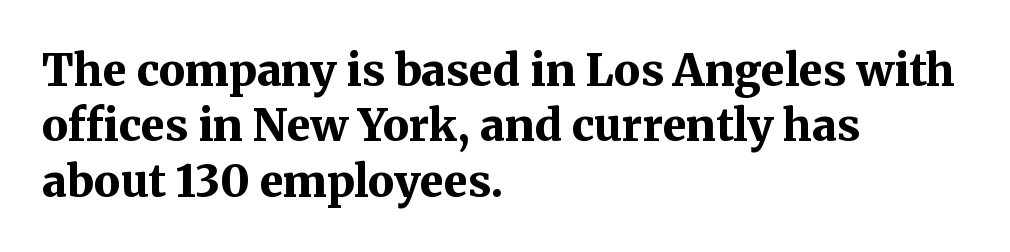
Does the copy run flush right? No — it runs flush left. Emphasis by weight is at full strength: bold. These lines keep a tight, regular rhythm from letter to letter. Does the lettering tilt? It doesn't — this is upright.
